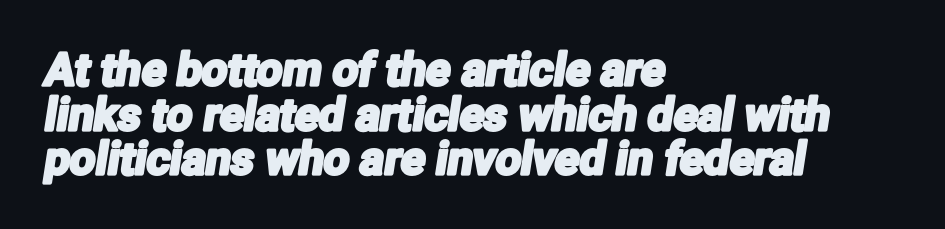
In terms of leading, this rendering errs on the cramped side. The paragraph shown leans on its left margin. The letterforms sit shoulder to shoulder at normal distance. The rendering shows plain stroke endings on the letterforms — a sans-serif design. Type without underlining.
